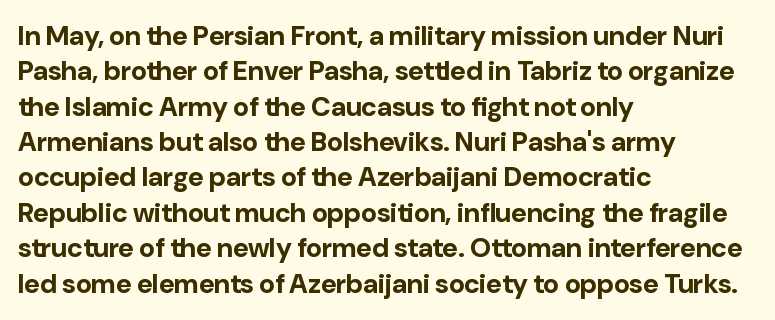
Q: Is the text bold? A: Yes.
Q: Is the text italic (slanted)? A: No, it is upright.
Q: Is the text underlined? A: No.
Q: How is the paragraph aligned? A: Left-aligned.
Q: Is the spacing between letters normal or unusually wide? A: Normal.
Q: Is the spacing between lines tight, normal or loose? A: Normal.
